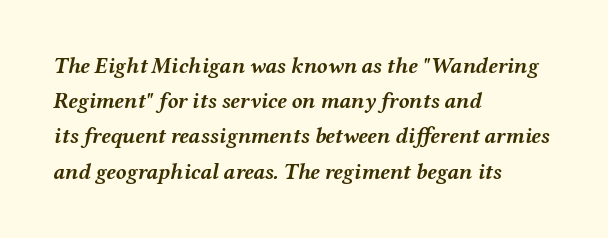
{"italic": "yes", "lean": "right", "slant_degrees": 12, "bold": "yes", "underline": "no", "align": "left", "line_spacing": "normal", "line_spacing_ratio": 1.6, "letter_spacing": "normal", "letter_spacing_em": 0.0, "glyph_px": 22}
